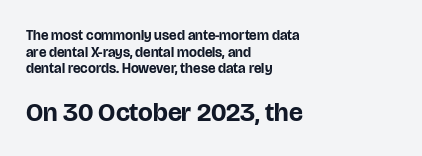
Caption: upper text group reduced, lower text group enlarged. There is no visible air inserted between adjacent glyphs. Rule under the text: the space is simply empty. Chunky letters — that's bold for sure.
